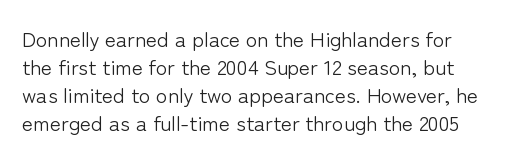
Plain, unruled lines of type. Caption: standard tracking, unaltered. The lettering stays uniformly vertical, giving the passage a roman look. The characters are drawn with everyday or finer stroke widths. Reading down the column, the eye jumps a familiar distance to each next line.
